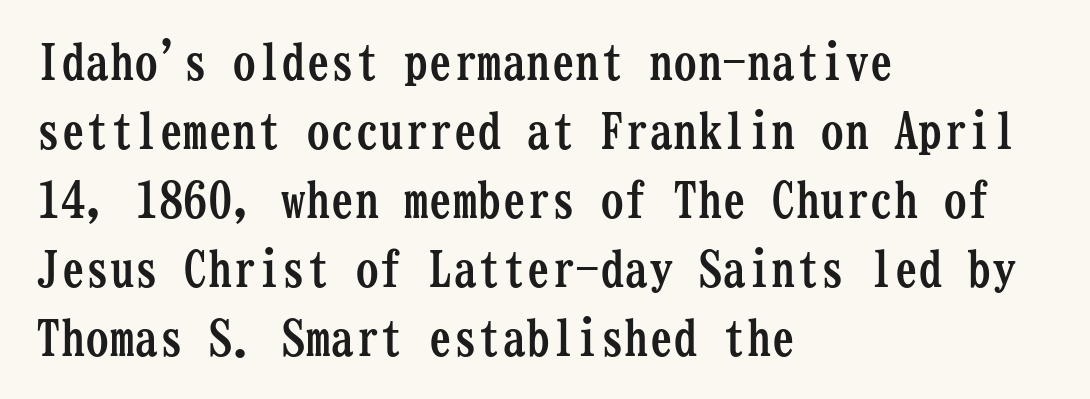
The image shows 49 px semibold, condensed serif type, upright, monospaced; set left-aligned, normal line spacing (1.41x), normal letter spacing, not underlined; low stroke contrast and a medium x-height.
